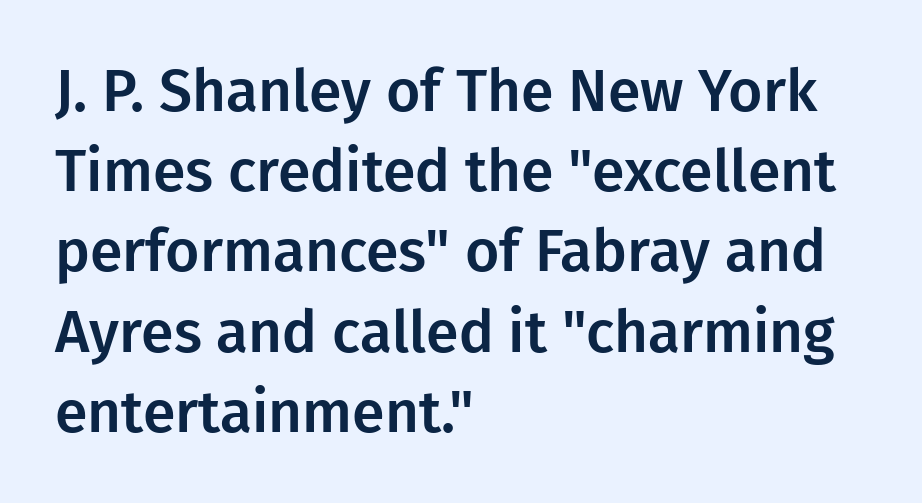
The letters stand upright; this is a roman face. Just letters on the line, the space beneath them empty. Evenly set lines give the paragraph a standard silhouette. Is the block centered? No — it sits flush against the left margin. Does the type have serifs? No, each stem ends abruptly. The letterforms sit shoulder to shoulder at normal distance.
